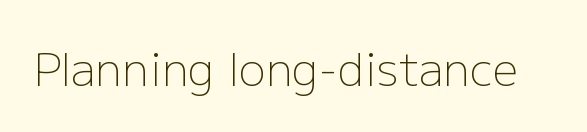
{"serif": "no", "italic": "no", "bold": "no", "weight": "light", "width": "normal", "stroke_contrast": "low", "x_height": "medium", "monospaced": "no", "underline": "no", "letter_spacing": "normal", "letter_spacing_em": 0.0, "glyph_px": 45}
